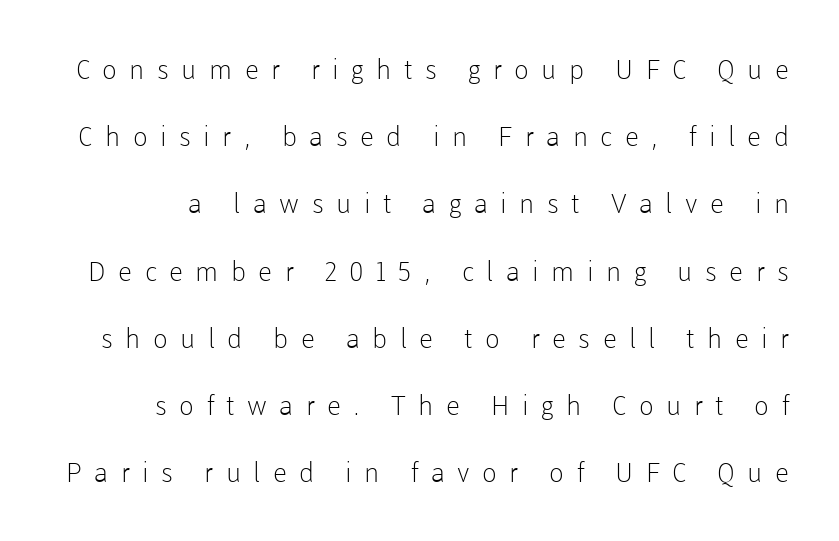
The font sits on the lighter half of the weight spectrum, regular included. The specimen omits any rule beneath the text block's lines. Tracking value appears strongly positive — letters spread wide. The block of text is sparse from top to bottom, with ample space between rows. Upright lettering throughout.
